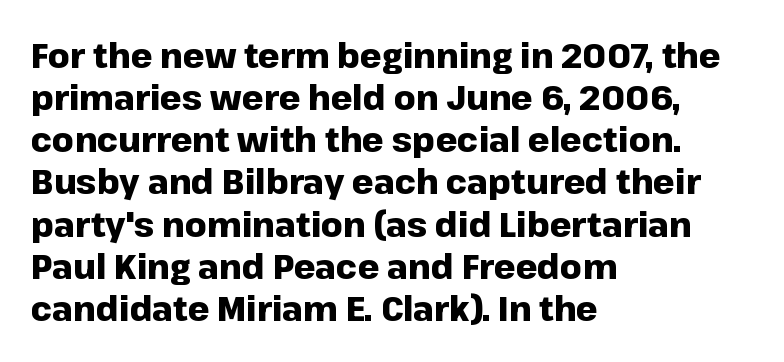
The image shows 34 px heavy sans-serif type, upright; set left-aligned, line spacing 1.24x, normal letter spacing, not underlined; low stroke contrast and a medium x-height.
